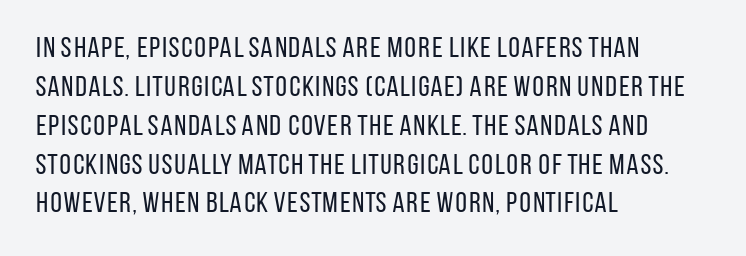
The image shows 29 px regular-weight, condensed sans-serif type, upright; set left-aligned, normal line spacing (1.34x), normal letter spacing, not underlined; low stroke contrast and a large x-height.
